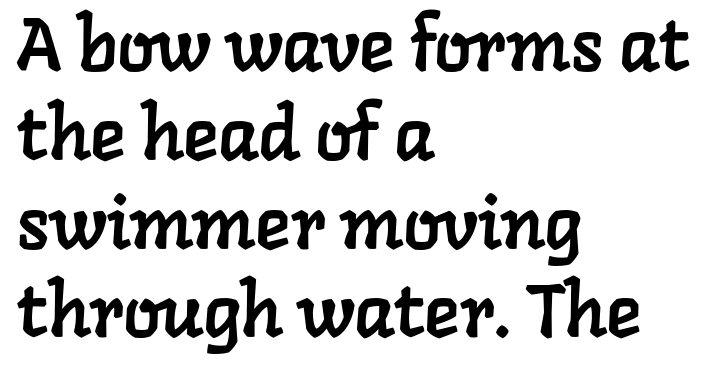
{"serif": "yes", "width": "normal", "stroke_contrast": "low", "x_height": "medium", "monospaced": "no", "underline": "no", "align": "left", "line_spacing_ratio": 1.2, "letter_spacing": "normal", "letter_spacing_em": 0.0, "glyph_px": 74}
